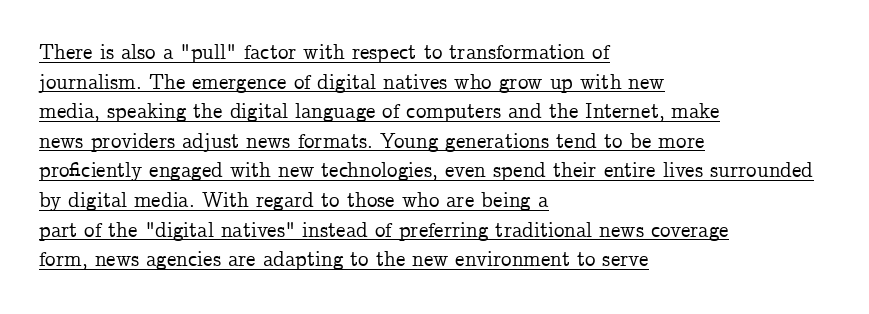
The image shows 21 px text type, upright; set left-aligned, normal line spacing (1.41x), normal letter spacing, underlined.
